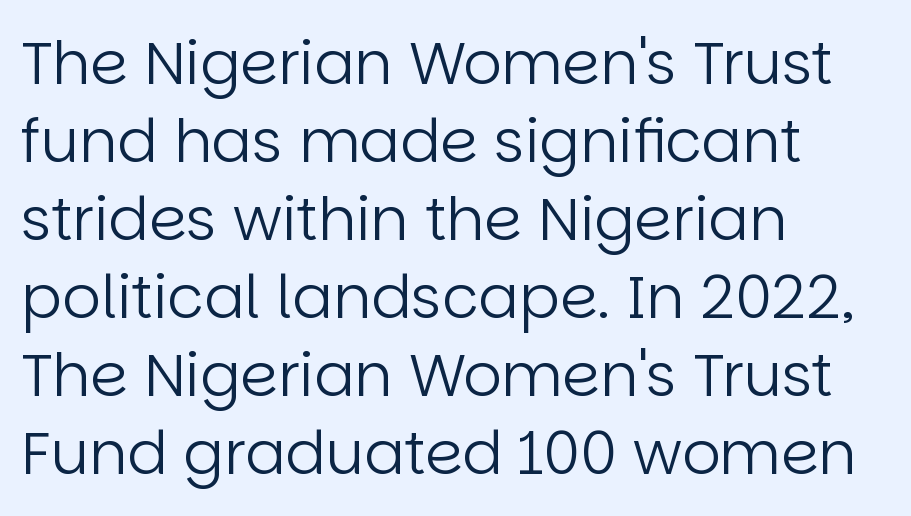
The image shows 60 px regular-weight sans-serif type, upright; set left-aligned, normal line spacing (1.3x), normal letter spacing, not underlined; low stroke contrast and a large x-height.
